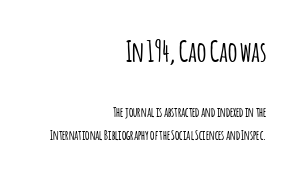
Q: Is the text italic (slanted)? A: No, it is upright.
Q: Is the typeface a serif or a sans-serif typeface? A: Sans-serif.
Q: Is the text underlined? A: No.
Q: How is the paragraph aligned? A: Right-aligned.
Q: Is the spacing between letters normal or unusually wide? A: Normal.
Q: Is the spacing between lines tight, normal or loose? A: Normal.
Q: Which block of text is set in a larger size, the first (top) or the second (bottom)? A: The first (top) one.
Q: Width (condensed, normal, or wide)? A: Condensed.
Q: Stroke contrast? A: Low.
Q: x-height? A: Large.
Q: Monospaced? A: No.
